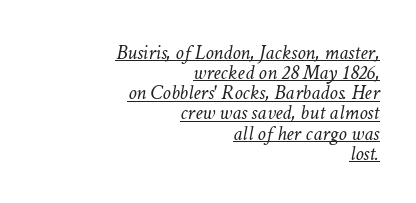
Q: Is the text bold? A: No.
Q: Is the text italic (slanted)? A: Yes, it leans right by about 11 degrees.
Q: Is the text underlined? A: Yes.
Q: How is the paragraph aligned? A: Right-aligned.
Q: Is the spacing between letters normal or unusually wide? A: Normal.
Q: Is the spacing between lines tight, normal or loose? A: Tight.
